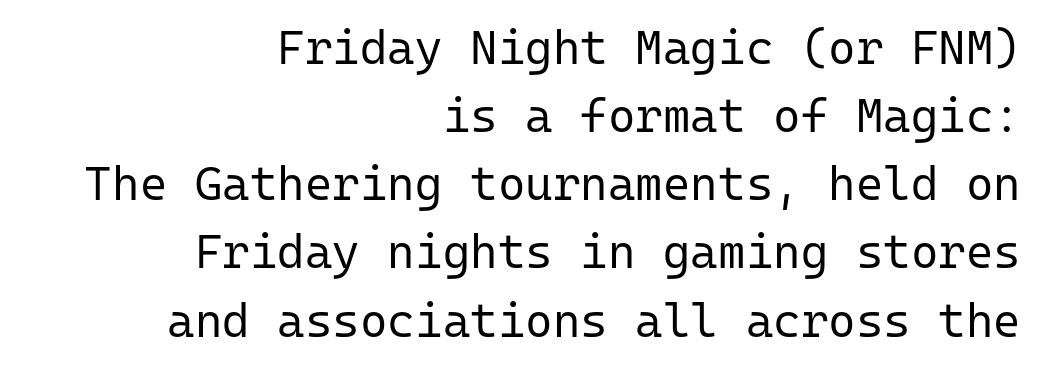
{"serif": "no", "italic": "no", "bold": "no", "weight": "regular", "width": "normal", "stroke_contrast": "low", "x_height": "medium", "monospaced": "yes", "underline": "no", "align": "right", "line_spacing": "normal", "line_spacing_ratio": 1.45, "letter_spacing": "normal", "letter_spacing_em": 0.0, "glyph_px": 47}
